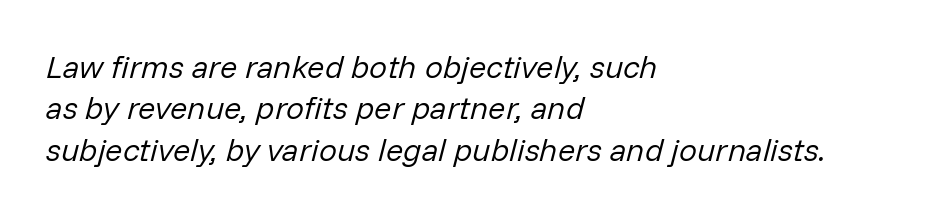
{"italic": "yes", "lean": "right", "slant_degrees": 14, "bold": "no", "weight": "regular", "width": "normal", "stroke_contrast": "low", "x_height": "medium", "monospaced": "no", "underline": "no", "align": "left", "line_spacing": "normal", "line_spacing_ratio": 1.29, "letter_spacing": "normal", "letter_spacing_em": 0.0, "glyph_px": 32}
